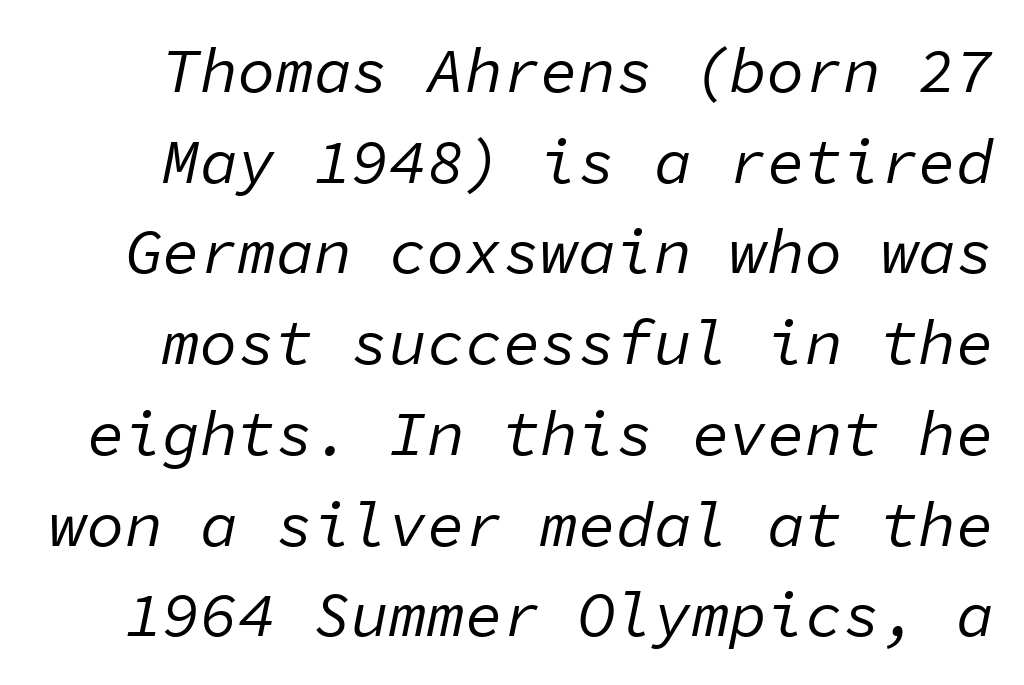
{"italic": "yes", "lean": "right", "slant_degrees": 11, "bold": "no", "weight": "regular", "width": "normal", "stroke_contrast": "low", "x_height": "medium", "monospaced": "yes", "underline": "no", "line_spacing": "normal", "line_spacing_ratio": 1.44, "letter_spacing": "normal", "letter_spacing_em": 0.0, "glyph_px": 63}
